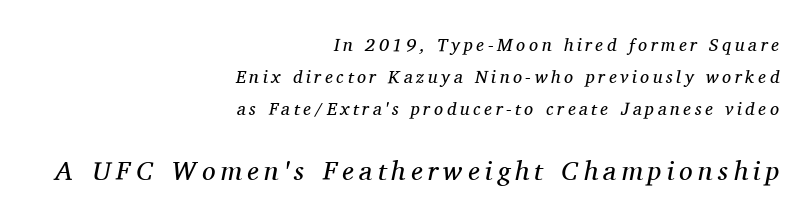
Q: Is the text bold? A: No.
Q: Is the text italic (slanted)? A: Yes, it leans right by about 11 degrees.
Q: Is the text underlined? A: No.
Q: How is the paragraph aligned? A: Right-aligned.
Q: Is the spacing between letters normal or unusually wide? A: Unusually wide.
Q: Which block of text is set in a larger size, the first (top) or the second (bottom)? A: The second (bottom) one.
